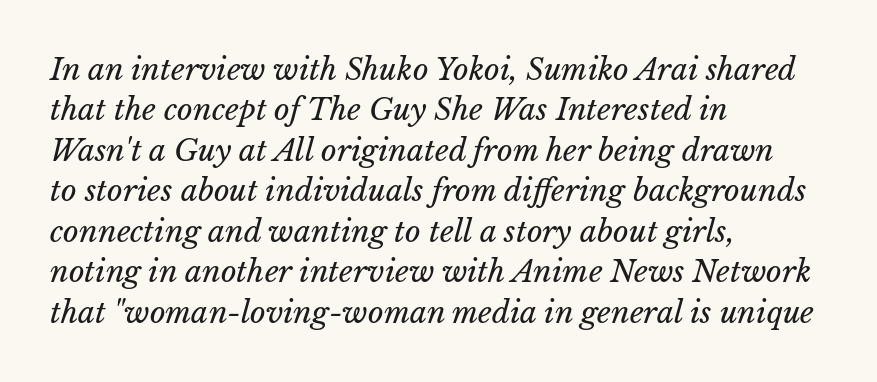
Looks like regular typesetting: each glyph gets only the width it needs. Is the stroke heavy? The answer is a plain regular-or-lighter. Students, observe: this is what conventionally led text looks like. This sample uses an oblique cut, with every glyph tilted off the vertical. The space directly below the letters is spotless. Notice how the passage keeps a crisp vertical edge on the left only.
